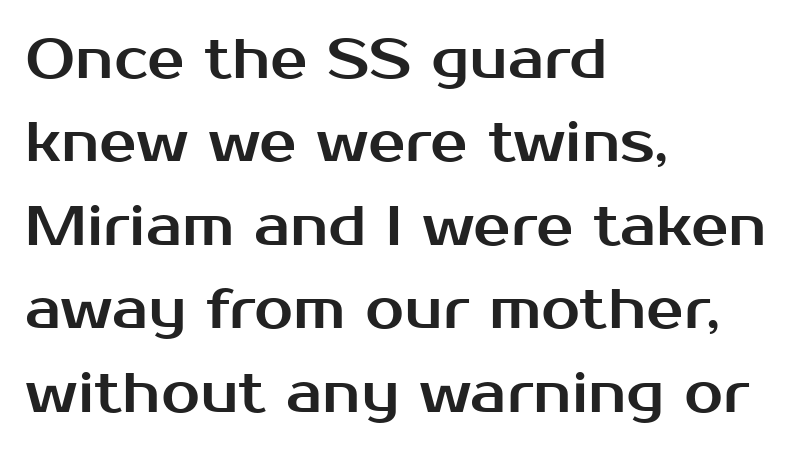
{"serif": "no", "italic": "no", "width": "normal", "stroke_contrast": "medium", "x_height": "medium", "monospaced": "no", "underline": "no", "align": "left", "line_spacing": "normal", "line_spacing_ratio": 1.49, "letter_spacing": "normal", "letter_spacing_em": 0.0, "glyph_px": 56}
